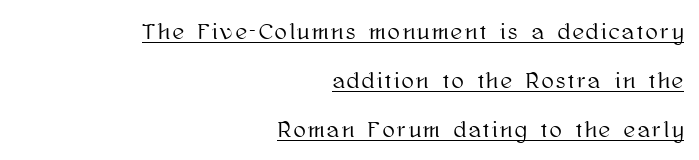
{"italic": "no", "underline": "yes", "align": "right", "line_spacing": "loose", "line_spacing_ratio": 2.23, "glyph_px": 22}
